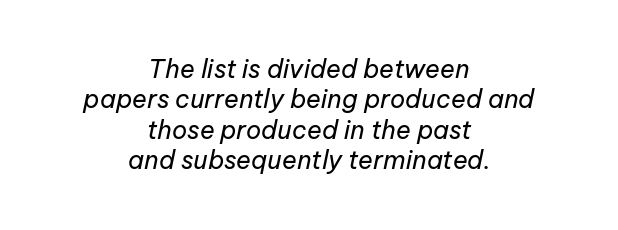
{"italic": "yes", "lean": "right", "slant_degrees": 12, "bold": "no", "underline": "no", "align": "center", "line_spacing_ratio": 1.22, "letter_spacing": "normal", "letter_spacing_em": 0.0, "glyph_px": 25}
